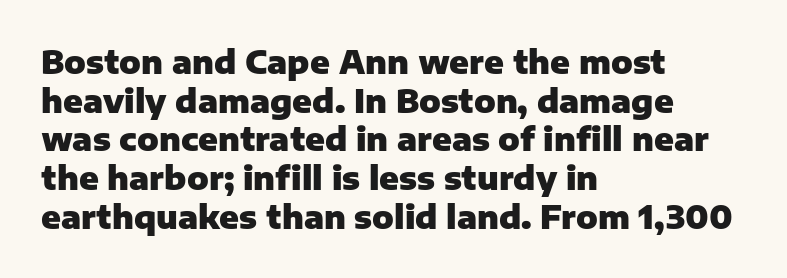
{"serif": "no", "italic": "no", "bold": "yes", "weight": "heavy", "width": "normal", "stroke_contrast": "low", "x_height": "medium", "monospaced": "no", "underline": "no", "align": "left", "line_spacing_ratio": 1.21, "letter_spacing": "normal", "letter_spacing_em": 0.0, "glyph_px": 32}
